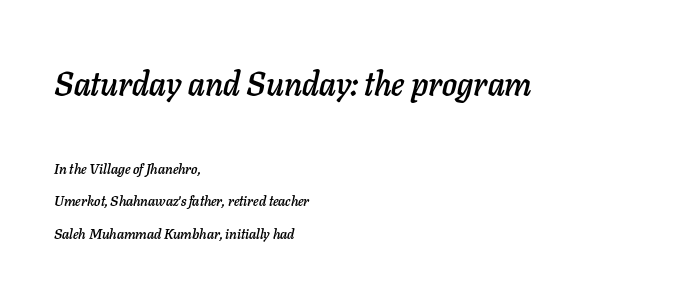
{"italic": "yes", "lean": "right", "slant_degrees": 11, "width": "normal", "stroke_contrast": "low", "x_height": "medium", "monospaced": "no", "underline": "no", "align": "left", "line_spacing": "loose", "line_spacing_ratio": 2.3, "letter_spacing": "normal", "letter_spacing_em": 0.0, "larger_block": "first", "size_ratio": 2.36, "glyph_px": 33}
